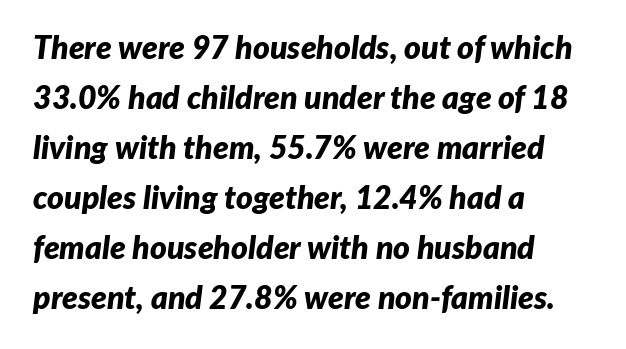
The passage shown is emphatically bold. Default kerning and tracking; the words read as compact shapes. The rows are spaced the way most documents space them. Think of a printed novel: that variable character pitch is what you see here. Check under the words: just untouched page.
